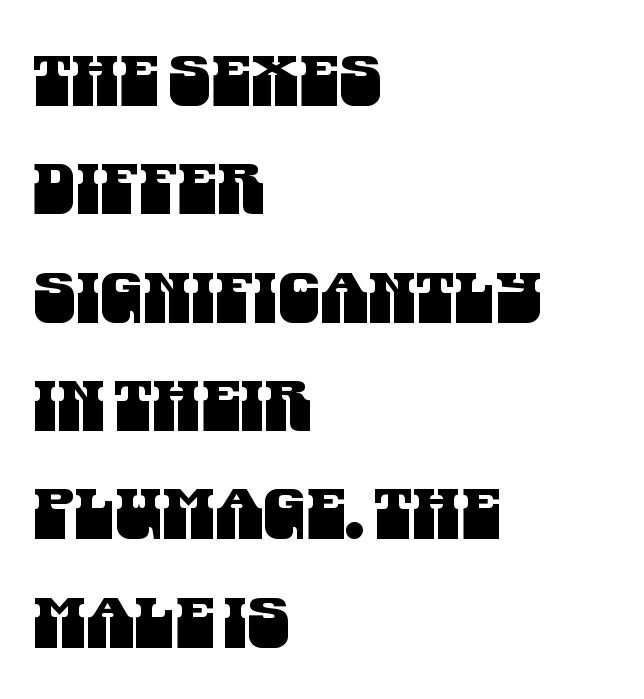
A typesetter would label this face a sans. Short note: letters normally spaced. Rows of type keep a routine distance in the vertical direction. Lines of text with bare space underneath.
